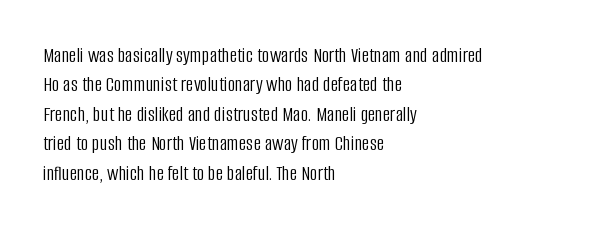
A clean baseline with only descenders dipping below it. If you drew a line through each stem, it would be perfectly vertical. Honestly, the row spacing looks completely unremarkable. Is this a heavy cut? Hardly; it is regular or lighter.
